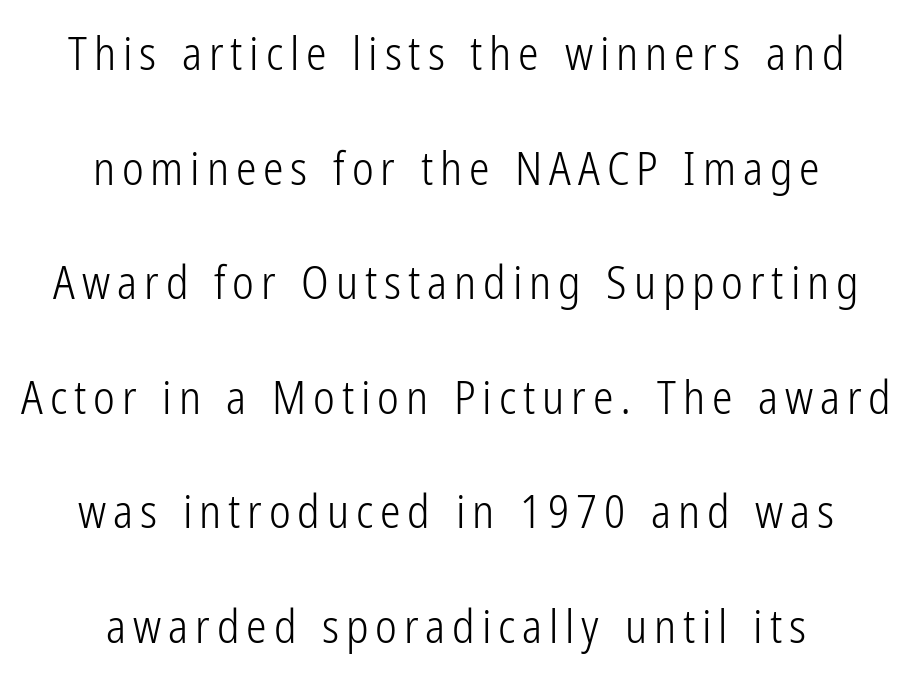
A sans-serif font was chosen for this passage. A typesetter would call this proportional, since set widths differ per character. One-word summary of the alignment: center. One glance says open: line gaps are wider than usual.
